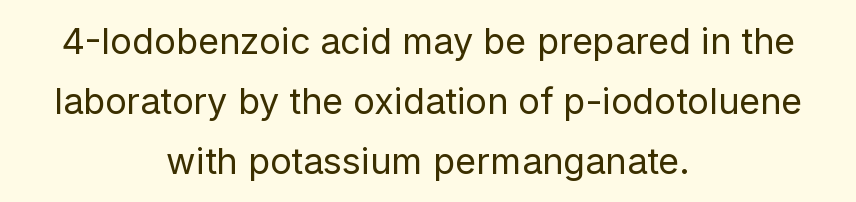
Interline gaps are of average width in this sample. The area under the type is left untouched. A typesetter would call this zero additional tracking. Caption: multi-line text, centered on the measure. Varying glyph widths throughout — classic text-font behaviour. Stem width sits at or under what a default text font uses.
